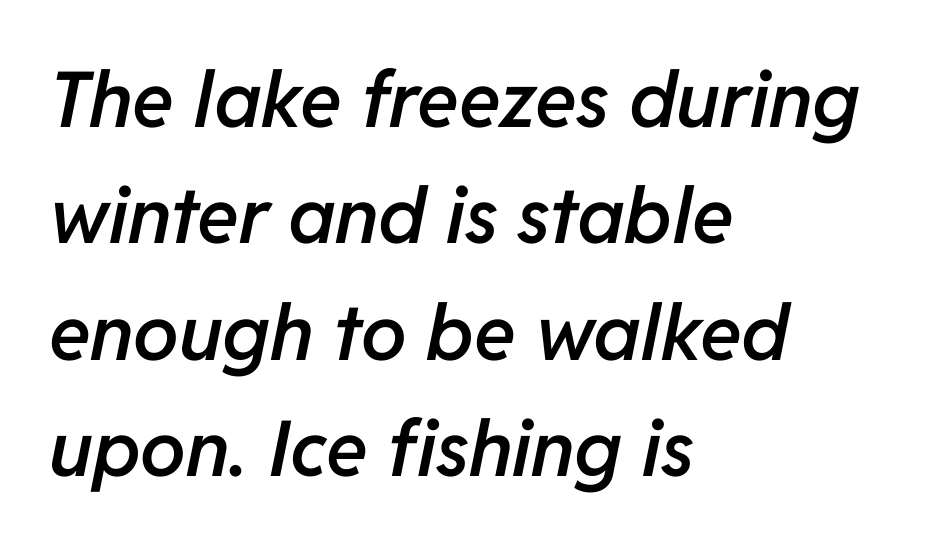
{"italic": "yes", "lean": "right", "slant_degrees": 11, "bold": "semi", "weight": "semibold", "width": "normal", "stroke_contrast": "low", "x_height": "medium", "monospaced": "no", "underline": "no", "align": "left", "line_spacing": "normal", "line_spacing_ratio": 1.51, "letter_spacing": "normal", "letter_spacing_em": 0.0, "glyph_px": 77}
